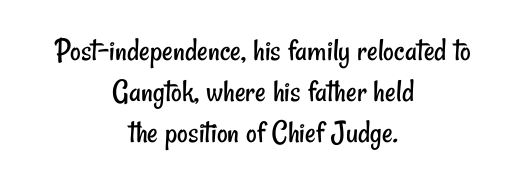
Q: Is the text bold? A: No.
Q: Is the typeface a serif or a sans-serif typeface? A: Sans-serif.
Q: Is the text underlined? A: No.
Q: How is the paragraph aligned? A: Centered.
Q: Is the spacing between letters normal or unusually wide? A: Normal.
Q: Is the spacing between lines tight, normal or loose? A: Normal.
Q: Width (condensed, normal, or wide)? A: Condensed.
Q: Stroke contrast? A: Low.
Q: x-height? A: Small.
Q: Monospaced? A: No.
